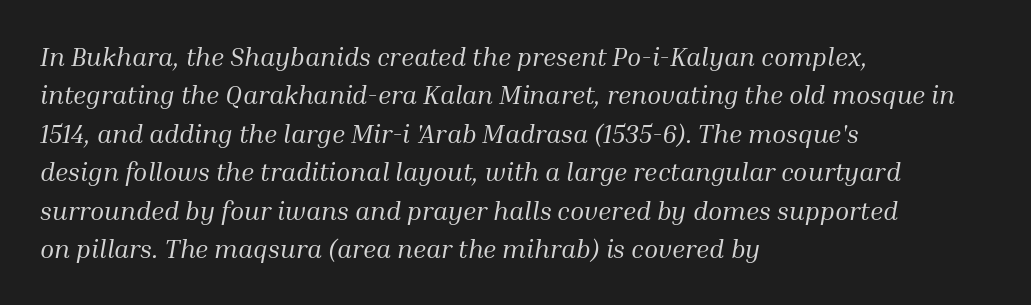
The image shows 26 px text type, italic (leaning right); set left-aligned, normal line spacing (1.48x), normal letter spacing, not underlined.
